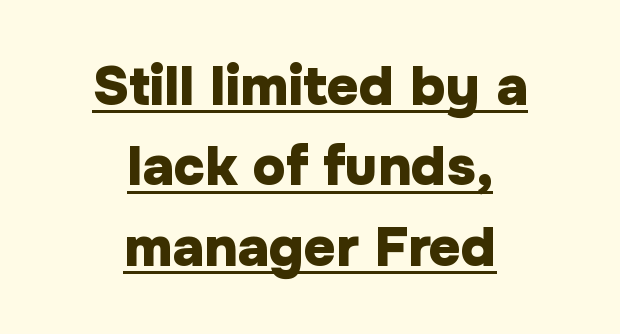
On the weight axis this lands at bold, roughly 700. Underlining? Definitely there. Centered paragraph, ragged on both sides. Designer's note — italics off, roman on.
